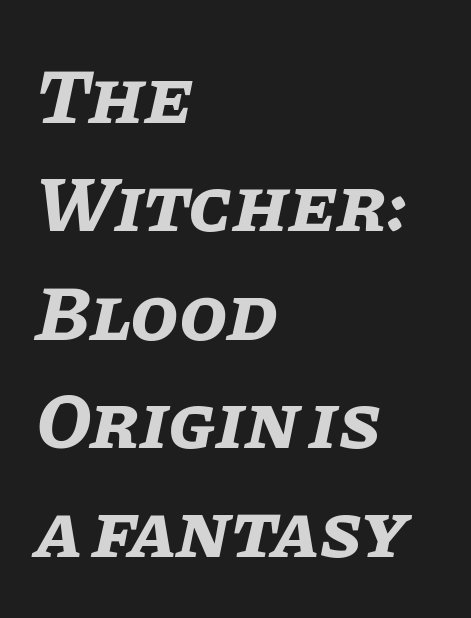
The image shows 78 px bold type, italic (leaning right); set left-aligned, normal line spacing (1.39x), normal letter spacing, not underlined; low stroke contrast and a large x-height.
